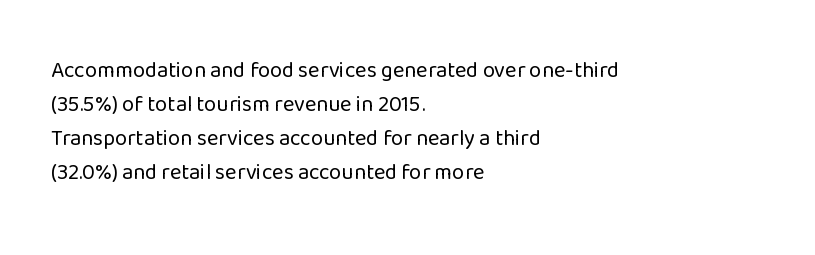
Q: Is the text bold? A: No.
Q: Is the text italic (slanted)? A: No, it is upright.
Q: Is the text underlined? A: No.
Q: How is the paragraph aligned? A: Left-aligned.
Q: Is the spacing between letters normal or unusually wide? A: Normal.
Q: Is the spacing between lines tight, normal or loose? A: Normal.
